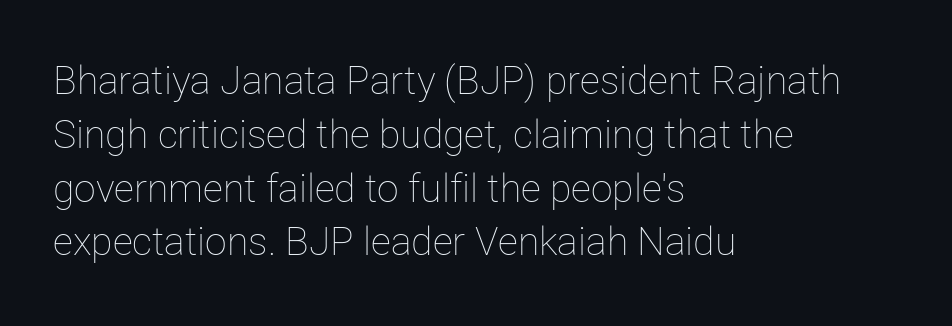
Q: Is the text bold? A: No.
Q: Is the text italic (slanted)? A: No, it is upright.
Q: Is the text underlined? A: No.
Q: How is the paragraph aligned? A: Left-aligned.
Q: Is the spacing between letters normal or unusually wide? A: Normal.
Q: Is the spacing between lines tight, normal or loose? A: Normal.
Q: Width (condensed, normal, or wide)? A: Normal.
Q: Stroke contrast? A: Low.
Q: x-height? A: Medium.
Q: Monospaced? A: No.
